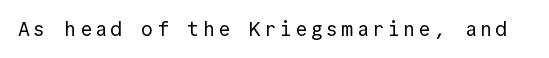
The image shows 20 px text type, upright; set not underlined.
